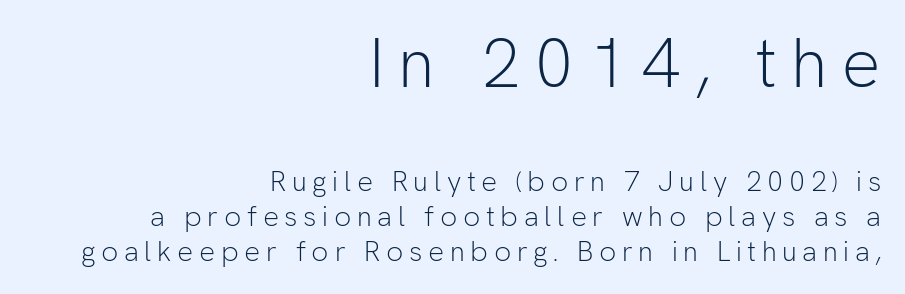
The image shows 69 px light sans-serif type, upright; set right-aligned, normal line spacing (1.25x), unusually wide letter spacing (+0.2 em), not underlined; the first (top) block is 2.46x larger; low stroke contrast and a medium x-height.
